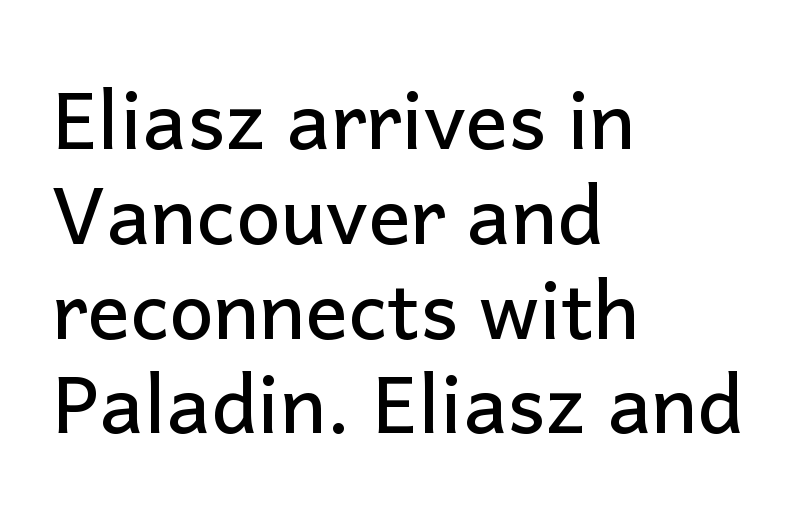
{"serif": "no", "italic": "no", "width": "normal", "stroke_contrast": "low", "x_height": "medium", "monospaced": "no", "underline": "no", "align": "left", "line_spacing_ratio": 1.2, "letter_spacing": "normal", "letter_spacing_em": 0.0, "glyph_px": 79}
